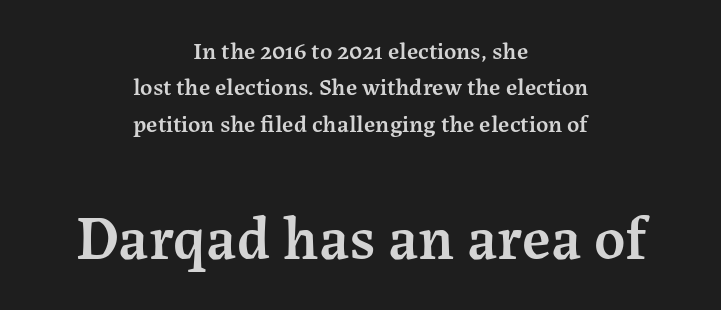
Bigger letters appear in the bottom chunk; the top chunk is reduced. This rendering employs a face with finishing strokes, i.e., a serif. Anything drawn beneath the words? Only blank space. Is the block centered? Yes — each line is placed symmetrically about the middle.
